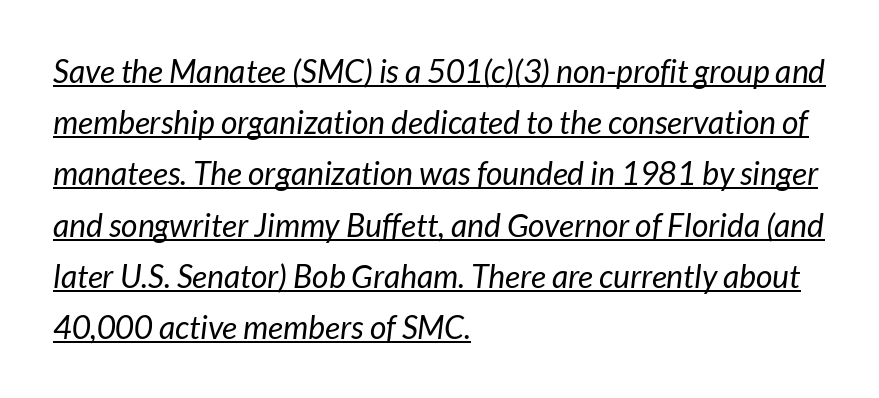
The image shows 32 px regular-weight sans-serif type; set left-aligned, normal line spacing (1.6x), normal letter spacing, underlined; low stroke contrast and a medium x-height.
